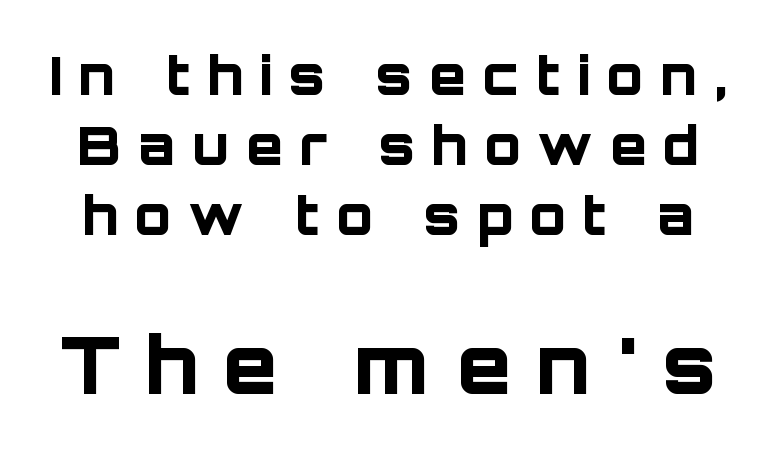
{"serif": "no", "italic": "no", "bold": "yes", "weight": "bold", "width": "normal", "stroke_contrast": "low", "x_height": "large", "monospaced": "no", "underline": "no", "line_spacing": "normal", "line_spacing_ratio": 1.32, "letter_spacing": "wide", "letter_spacing_em": 0.32, "larger_block": "second", "size_ratio": 1.49, "glyph_px": 79}
